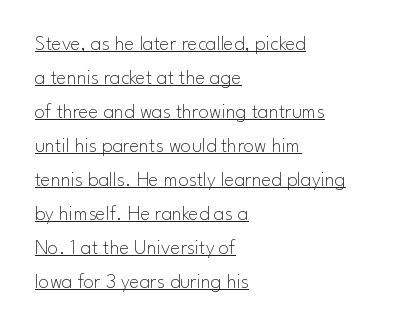
How are the letters spaced? Ordinarily, with no added tracking. Quick note: underline on. Layout note: lines flush left. Is there any slant? The stems are plumb. No extra ink here — the face is not bold.
